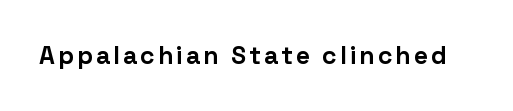
The image shows 25 px bold type, upright; set not underlined.
